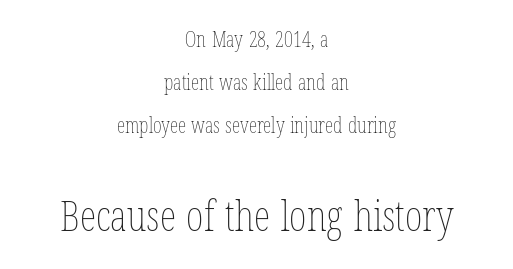
{"italic": "no", "bold": "no", "weight": "thin", "width": "condensed", "stroke_contrast": "low", "x_height": "medium", "monospaced": "no", "underline": "no", "align": "center", "line_spacing": "loose", "line_spacing_ratio": 2.04, "letter_spacing": "normal", "letter_spacing_em": 0.0, "larger_block": "second", "size_ratio": 2.0, "glyph_px": 42}
